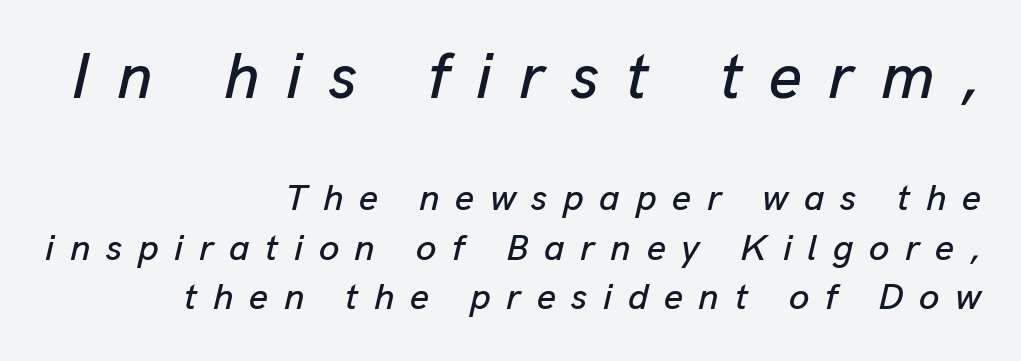
Proportional: the letters do not fall into vertical columns. Someone cranked the tracking dial way up on this one. Words float on clear page, feet unadorned. Slanted lettering throughout. The ragged edge is on the left, which tells us the setting is flush right.
